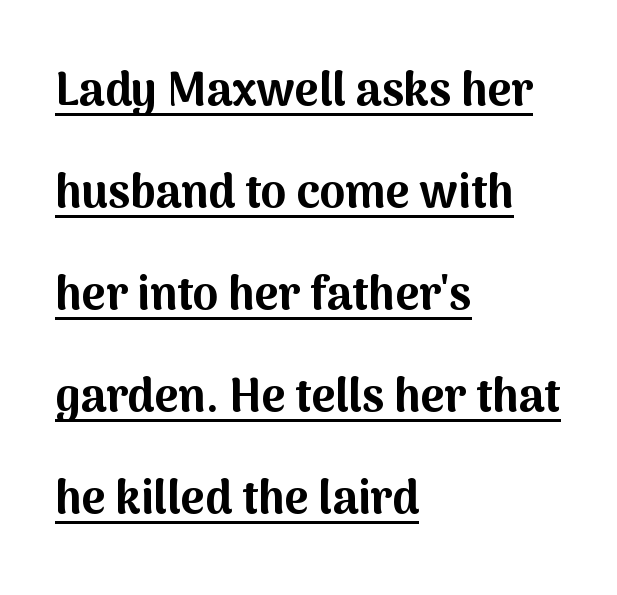
The image shows 46 px bold sans-serif type, upright; set left-aligned, loose line spacing (2.22x), normal letter spacing, underlined; medium stroke contrast and a medium x-height.
